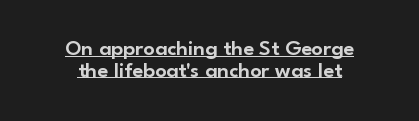
Q: Is the text italic (slanted)? A: No, it is upright.
Q: Is the text underlined? A: Yes.
Q: How is the paragraph aligned? A: Centered.
Q: Is the spacing between letters normal or unusually wide? A: Normal.
Q: Is the spacing between lines tight, normal or loose? A: Tight.
